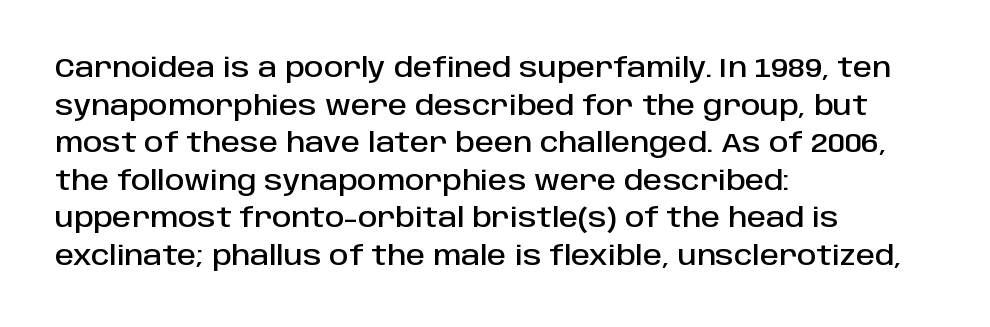
The image shows 27 px text type, upright; set left-aligned, normal line spacing (1.39x), normal letter spacing, not underlined.
